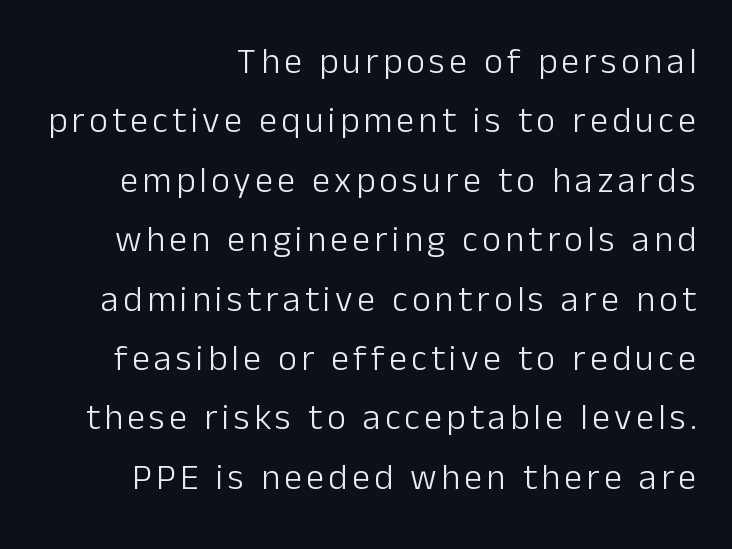
Q: Is the text bold? A: No.
Q: Is the text italic (slanted)? A: No, it is upright.
Q: Is the typeface a serif or a sans-serif typeface? A: Sans-serif.
Q: Is the text underlined? A: No.
Q: Is the spacing between lines tight, normal or loose? A: Normal.
Q: Width (condensed, normal, or wide)? A: Normal.
Q: Stroke contrast? A: Low.
Q: x-height? A: Medium.
Q: Monospaced? A: No.
